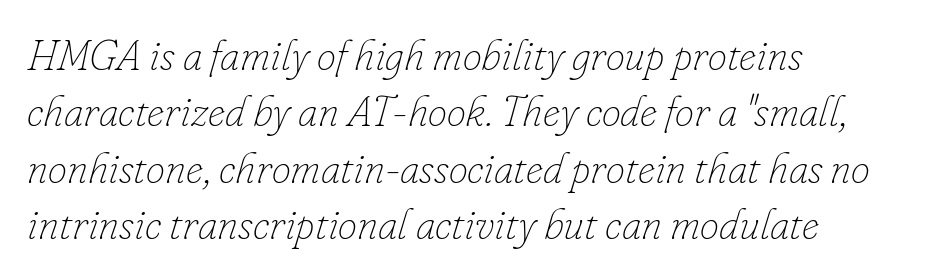
{"italic": "yes", "lean": "right", "slant_degrees": 16, "bold": "no", "weight": "thin", "width": "normal", "stroke_contrast": "low", "x_height": "small", "monospaced": "no", "underline": "no", "align": "left", "line_spacing": "normal", "line_spacing_ratio": 1.31, "letter_spacing": "normal", "letter_spacing_em": 0.0, "glyph_px": 43}
